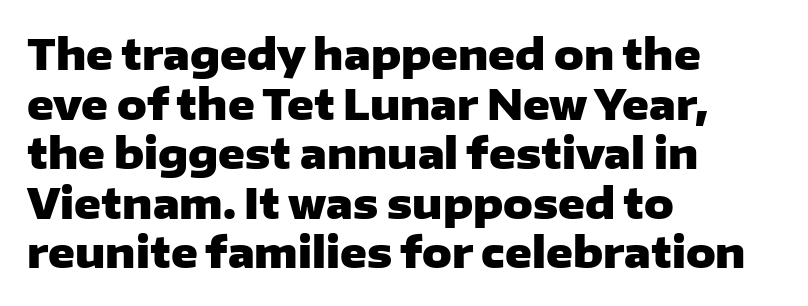
Q: Is the text bold? A: Yes.
Q: Is the text italic (slanted)? A: No, it is upright.
Q: Is the typeface a serif or a sans-serif typeface? A: Sans-serif.
Q: Is the text underlined? A: No.
Q: How is the paragraph aligned? A: Left-aligned.
Q: Is the spacing between letters normal or unusually wide? A: Normal.
Q: Width (condensed, normal, or wide)? A: Wide.
Q: Stroke contrast? A: Low.
Q: x-height? A: Medium.
Q: Monospaced? A: No.
